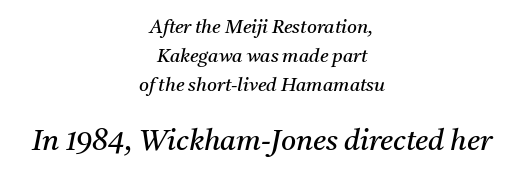
The lettering tilts uniformly, giving the passage an italic look. The designer gave the closing block more size than the opening block. Leading matches the norm, producing a regular column. Each letter keeps its own natural width here, so spacing adapts to shape. Honestly, the letter spacing is just normal — you wouldn't notice it. A quiet, ordinary-to-light weight characterises the typeface.
